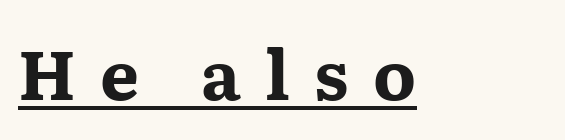
The axis of the letterforms is exactly vertical. Character widths vary here, with narrow letters taking less room than wide ones. Emphasis by weight is at full strength: bold. In designer terms, the underline attribute is active on this setting. Loose tracking; the words dissolve into strings of separated letters.
